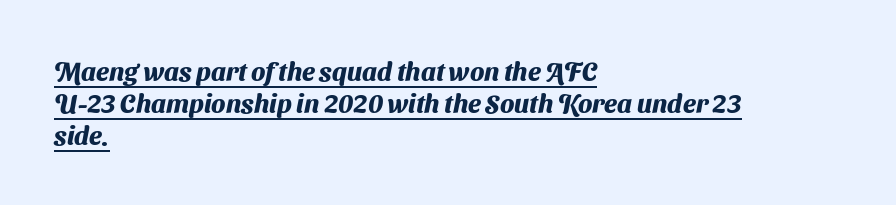
The image shows 26 px bold type; set left-aligned, line spacing 1.24x, normal letter spacing, underlined.
